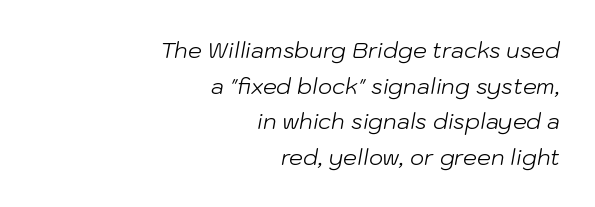
Q: Is the text bold? A: No.
Q: Is the text italic (slanted)? A: Yes, it leans right by about 10 degrees.
Q: Is the text underlined? A: No.
Q: How is the paragraph aligned? A: Right-aligned.
Q: Is the spacing between letters normal or unusually wide? A: Normal.
Q: Is the spacing between lines tight, normal or loose? A: Normal.
